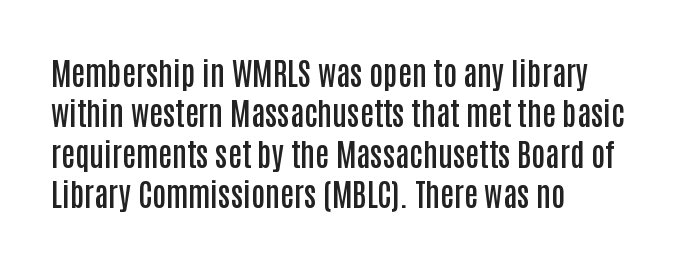
Q: Is the text bold? A: Semi-bold.
Q: Is the text italic (slanted)? A: No, it is upright.
Q: Is the typeface a serif or a sans-serif typeface? A: Sans-serif.
Q: Is the text underlined? A: No.
Q: How is the paragraph aligned? A: Left-aligned.
Q: Is the spacing between letters normal or unusually wide? A: Normal.
Q: Is the spacing between lines tight, normal or loose? A: Normal.
Q: Width (condensed, normal, or wide)? A: Condensed.
Q: Stroke contrast? A: Low.
Q: x-height? A: Large.
Q: Monospaced? A: No.
